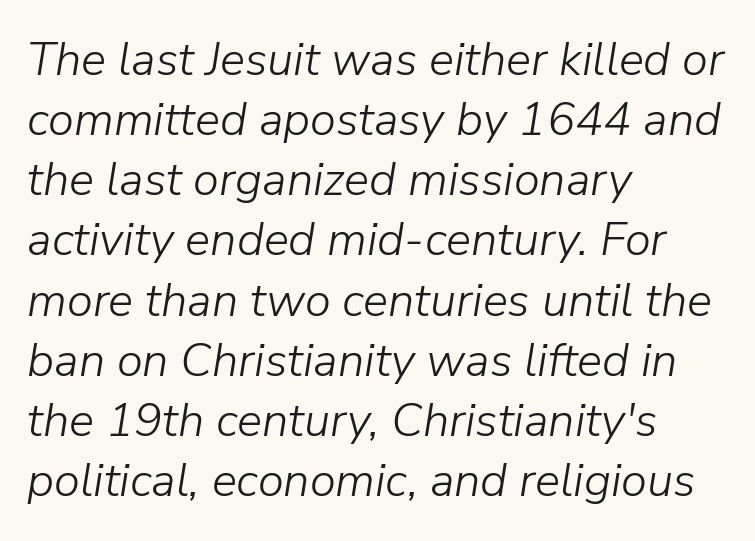
Characters are canted at an angle relative to the baseline's perpendicular. The strokes are not fattened; the text isn't bold. The text block is weighted toward the left margin, trailing off unevenly rightward. Students, observe: this is what conventionally led text looks like. The letters advance in unequal steps, a hallmark of proportional type. The strip under each line holds only bare page.
